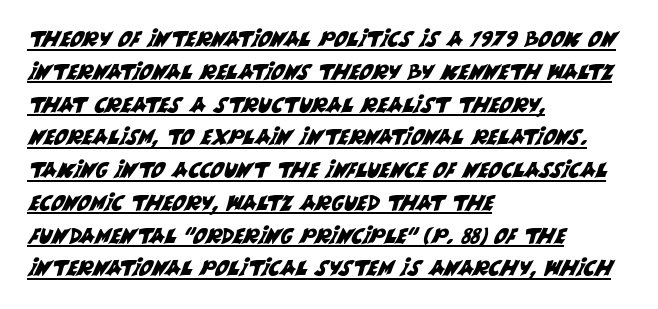
The image shows 21 px text type; set left-aligned, normal line spacing (1.56x), normal letter spacing, underlined.
